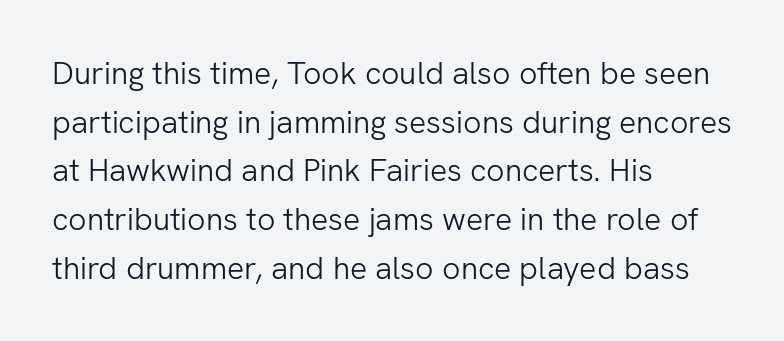
{"serif": "no", "italic": "no", "bold": "no", "weight": "light", "width": "normal", "stroke_contrast": "low", "x_height": "medium", "monospaced": "no", "underline": "no", "align": "left", "line_spacing": "normal", "line_spacing_ratio": 1.52, "letter_spacing": "normal", "letter_spacing_em": 0.0, "glyph_px": 32}
